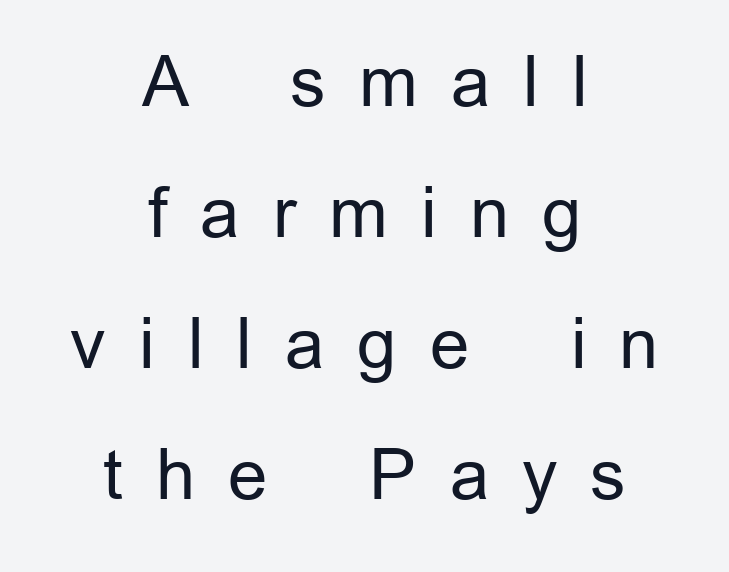
This reads as an unemphasized weight, regular at the heaviest. Here the designer chose a conventional face with non-uniform glyph widths. The zone under the glyphs is completely vacant. Posture: upright roman. A great deal of white space separates one row of letters from the next.
